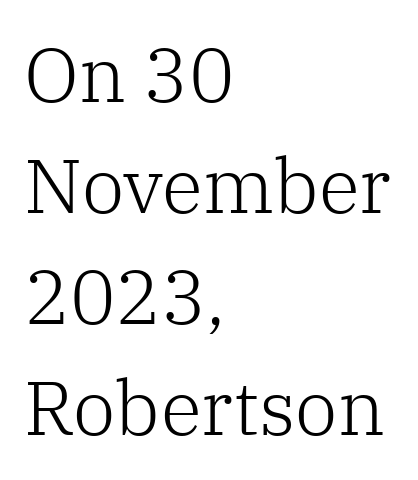
The image shows 76 px light serif type, upright; set left-aligned, normal line spacing (1.46x), normal letter spacing, not underlined; low stroke contrast and a medium x-height.
